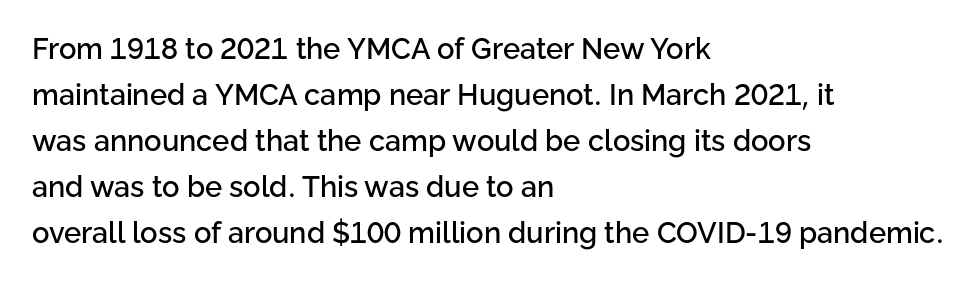
{"serif": "no", "italic": "no", "width": "normal", "stroke_contrast": "low", "x_height": "medium", "monospaced": "no", "underline": "no", "align": "left", "line_spacing": "normal", "line_spacing_ratio": 1.59, "letter_spacing": "normal", "letter_spacing_em": 0.0, "glyph_px": 29}
